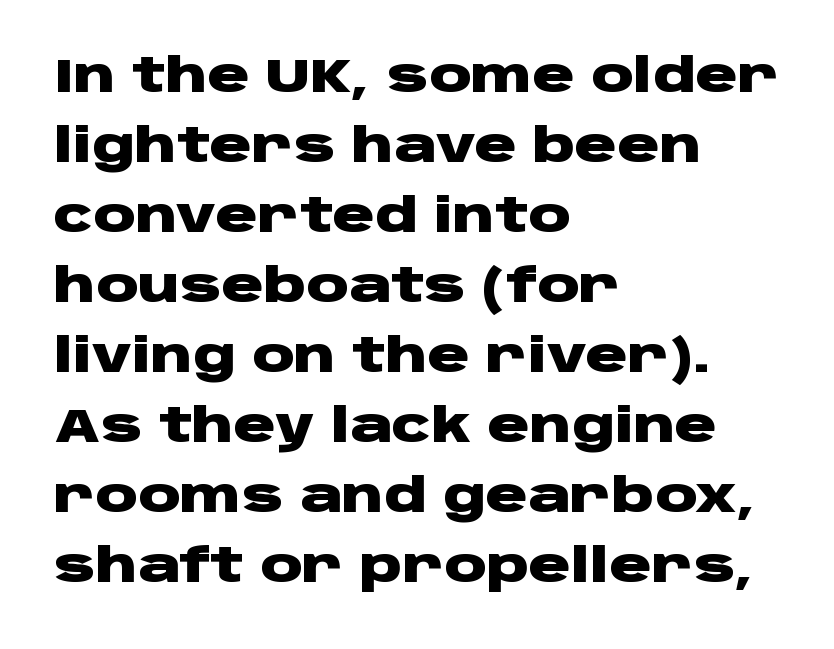
Q: Is the text bold? A: Yes.
Q: Is the text italic (slanted)? A: No, it is upright.
Q: Is the typeface a serif or a sans-serif typeface? A: Sans-serif.
Q: Is the text underlined? A: No.
Q: How is the paragraph aligned? A: Left-aligned.
Q: Is the spacing between letters normal or unusually wide? A: Normal.
Q: Is the spacing between lines tight, normal or loose? A: Normal.
Q: Width (condensed, normal, or wide)? A: Wide.
Q: Stroke contrast? A: Low.
Q: x-height? A: Large.
Q: Monospaced? A: No.
